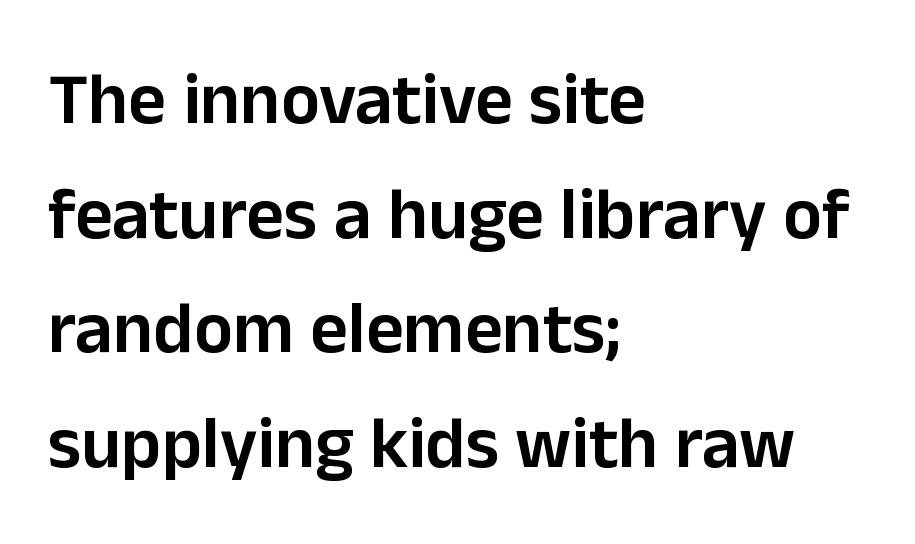
The letters advance in unequal steps, a hallmark of proportional type. The ragged edge is on the right, which tells us the setting is flush left. In terms of posture, this sample is upright. Just letters on the line, the space beneath them empty. The tracking reads as untouched default to a designer's eye.
